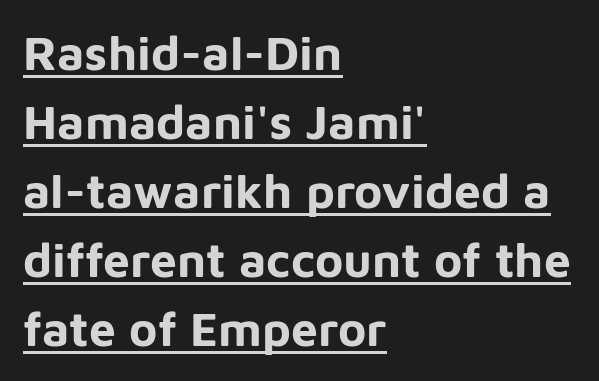
{"serif": "no", "italic": "no", "bold": "yes", "weight": "bold", "width": "normal", "stroke_contrast": "low", "x_height": "medium", "monospaced": "no", "underline": "yes", "align": "left", "line_spacing": "normal", "line_spacing_ratio": 1.44, "letter_spacing": "normal", "letter_spacing_em": 0.0, "glyph_px": 48}
